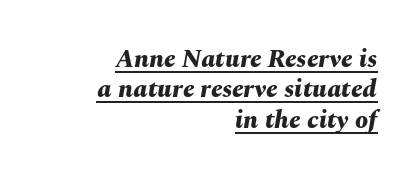
{"italic": "yes", "lean": "right", "slant_degrees": 10, "bold": "yes", "underline": "yes", "align": "right", "line_spacing_ratio": 1.17, "letter_spacing": "normal", "letter_spacing_em": 0.0, "glyph_px": 26}
